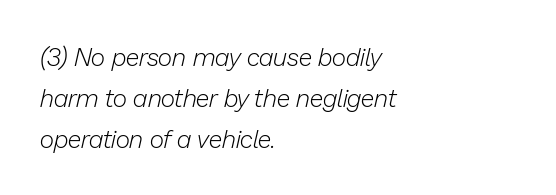
Q: Is the text bold? A: No.
Q: Is the text italic (slanted)? A: Yes, it leans right by about 13 degrees.
Q: Is the text underlined? A: No.
Q: How is the paragraph aligned? A: Left-aligned.
Q: Is the spacing between letters normal or unusually wide? A: Normal.
Q: Is the spacing between lines tight, normal or loose? A: Normal.
